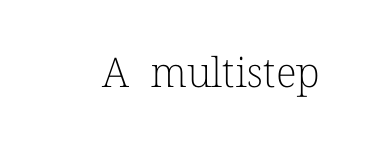
The image shows 41 px light serif type, upright; set normal letter spacing, not underlined; low stroke contrast and a medium x-height.
